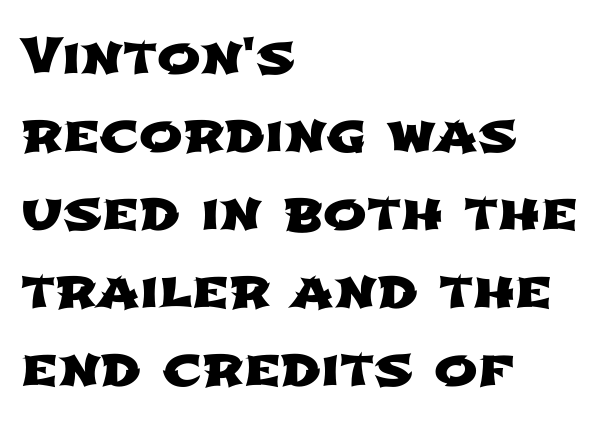
{"serif": "no", "width": "wide", "stroke_contrast": "low", "x_height": "medium", "monospaced": "no", "underline": "no", "align": "left", "line_spacing": "normal", "line_spacing_ratio": 1.5, "letter_spacing": "normal", "letter_spacing_em": 0.0, "glyph_px": 52}
